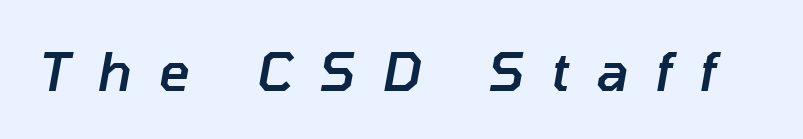
The image shows 54 px semibold type, italic (leaning right); set unusually wide letter spacing (+0.5 em), not underlined; low stroke contrast and a medium x-height.
